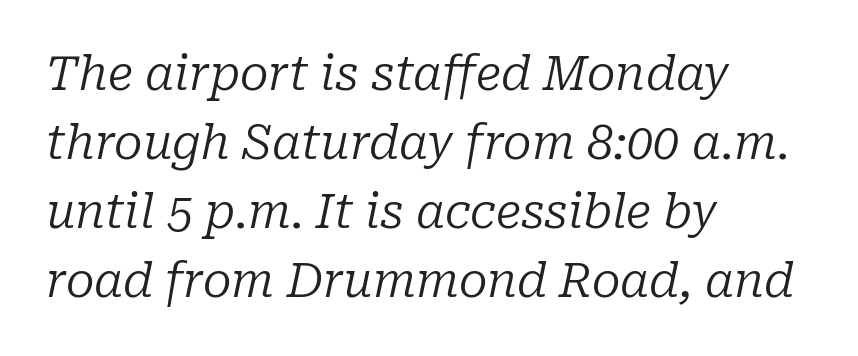
Tracking here is standard; glyphs follow each other at the usual distance. All the whitespace from short lines collects on the right. The font family rendered here belongs to the serif group. The foot of each line stays bare and open. The whole block is typeset with a tilt. Is this a fixed-width face? No — the glyphs have proportional, varying widths.
